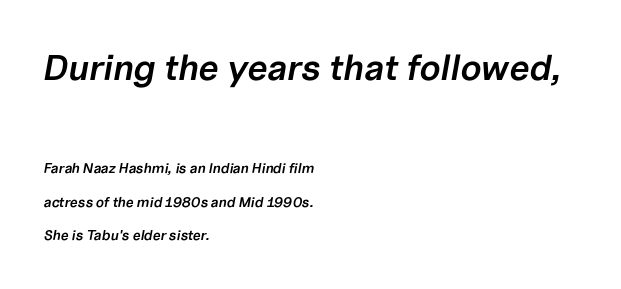
The compositor pushed each line to the left boundary. Each letter keeps its own natural width here, so spacing adapts to shape. Which of the two is more prominent by size? The first, at the top. This is oblique type, the kind used for emphasis or titles. Bare-footed words on every line. The line texture is even and compact thanks to regular tracking.
